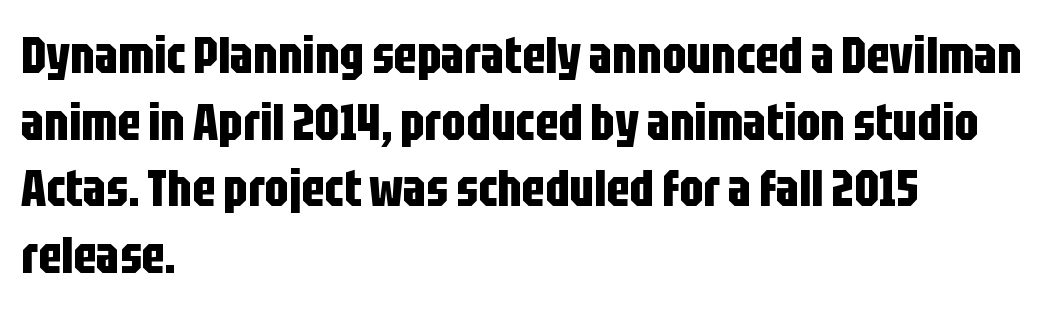
The type family on display is of the sans-serif kind. These lines are rendered in a variable-pitch font. The glyphs have the mass of a bold cut. Just letters on the line, the space beneath them empty.
